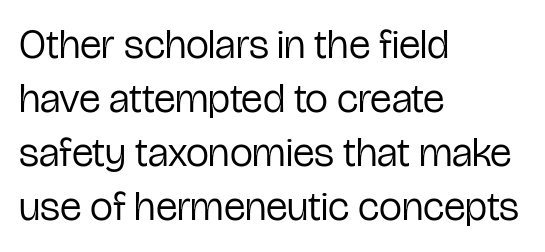
The specimen reads as upright at a glance. Varying glyph widths throughout — classic text-font behaviour. Which margin do the lines hug? The left one — the right edge is uneven. The glyphs are unaccompanied by any horizontal stroke below them. Ink coverage per letter is moderate at most. In terms of letterspacing, this is plain default setting.
